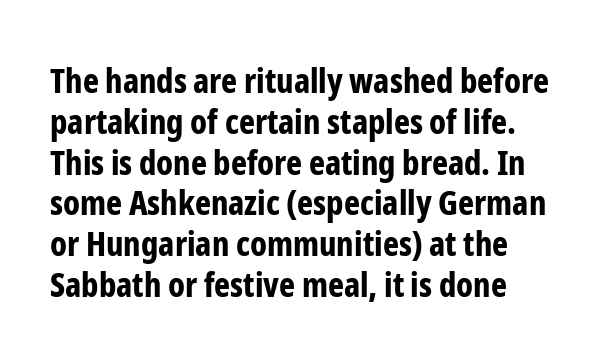
Observe the ordinary spacing: letters are neighbours, not strangers. The specimen omits any rule beneath the text block's lines. Typesetter's note: full bold, strokes at maximum text heaviness. Every stem runs plumb, perpendicular to the baseline. The face used here is proportionally spaced, like ordinary book or web type. A sans-serif font was chosen for this passage.
